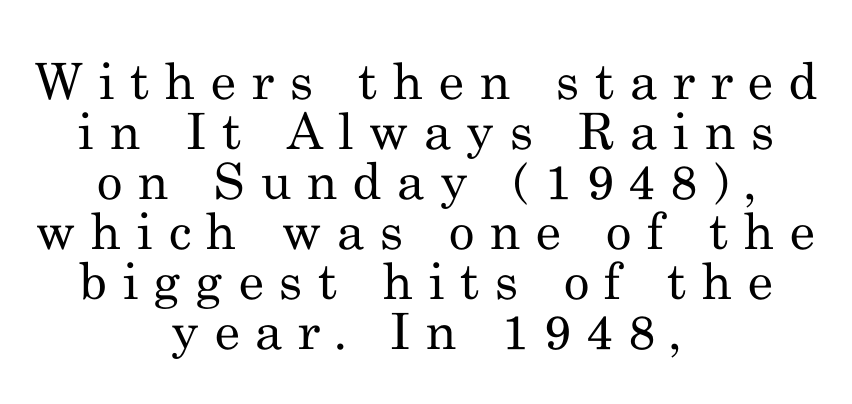
Q: Is the text bold? A: No.
Q: Is the text italic (slanted)? A: No, it is upright.
Q: Is the typeface a serif or a sans-serif typeface? A: Serif.
Q: Is the text underlined? A: No.
Q: How is the paragraph aligned? A: Centered.
Q: Is the spacing between letters normal or unusually wide? A: Unusually wide.
Q: Is the spacing between lines tight, normal or loose? A: Tight.
Q: Width (condensed, normal, or wide)? A: Normal.
Q: Stroke contrast? A: Medium.
Q: x-height? A: Small.
Q: Monospaced? A: No.
